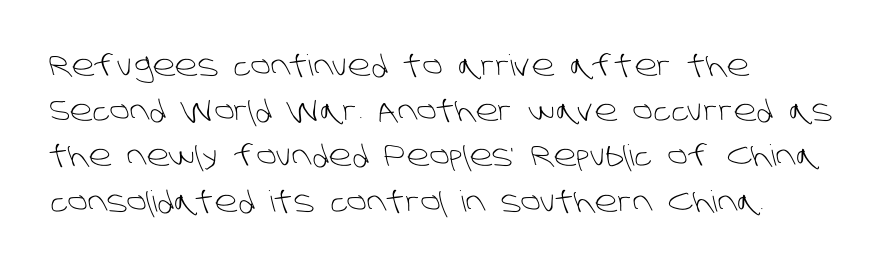
The image shows 29 px light sans-serif type; set left-aligned, normal line spacing (1.56x), normal letter spacing, not underlined; low stroke contrast and a large x-height.
